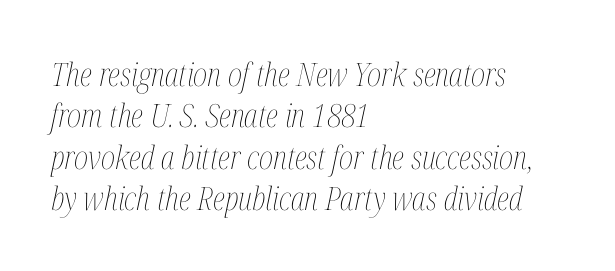
The paragraph shown leans on its left margin. Note the varied advance widths — an 'i' is clearly narrower than an 'm'. Is the type slanted? Yes — the strokes lean at a clear angle. Regular leading. No letter is thick-stroked: the sample isn't bold. Standard letterfit; no display-style spreading of the glyphs.
